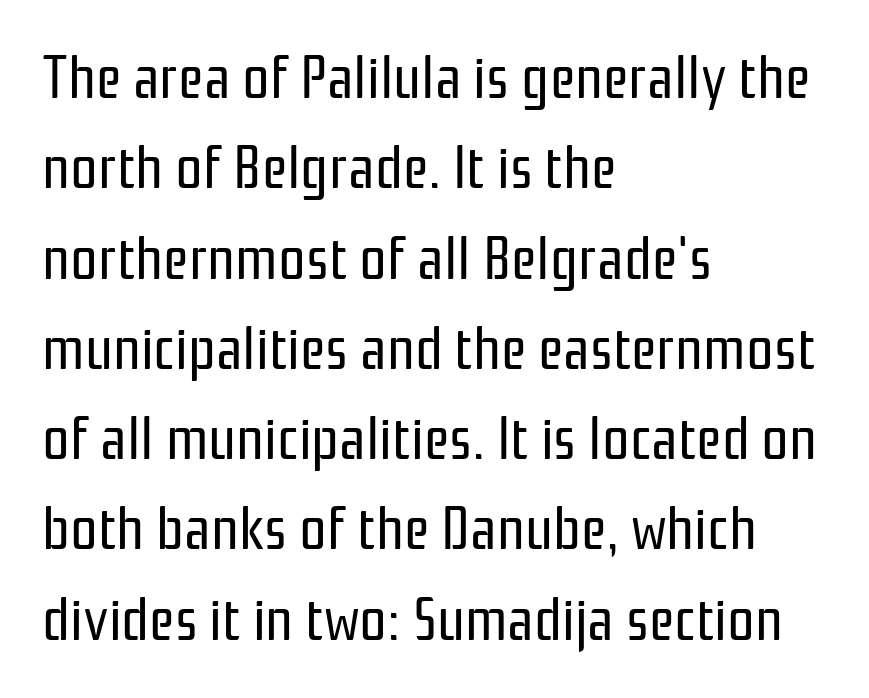
Horizontal alignment here is leftward, the default for most running prose. Between one letter and the next there's only the usual sliver of space. Underlining? Definitely not there. The cut favours lightness, reaching ordinary text weight at its darkest. Look at the bottom of the vertical strokes: they stop flat, with no serifs.
